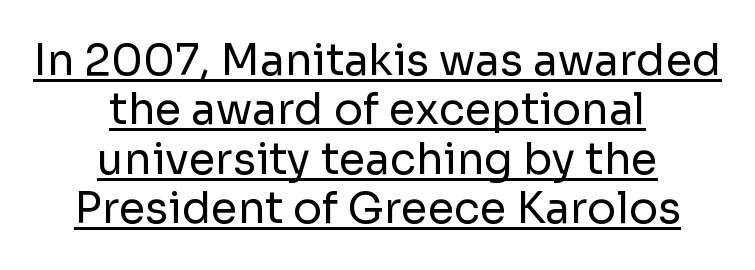
Ordinary non-slanted type is in use. The strokes carry an ordinary text weight at most. Horizontal bands of white between lines are thin slivers. Classification — sans serif. Between one letter and the next there's only the usual sliver of space. Is the block centered? Yes — each line is placed symmetrically about the middle.
